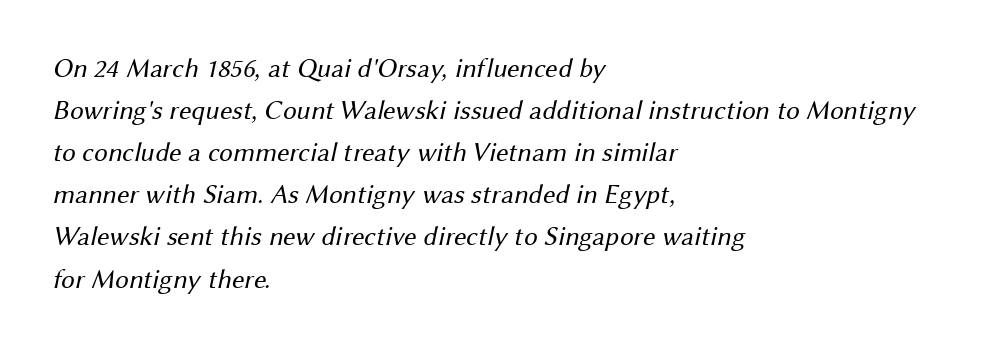
{"bold": "no", "underline": "no", "align": "left", "line_spacing": "normal", "line_spacing_ratio": 1.56, "letter_spacing": "normal", "letter_spacing_em": 0.0, "glyph_px": 27}
